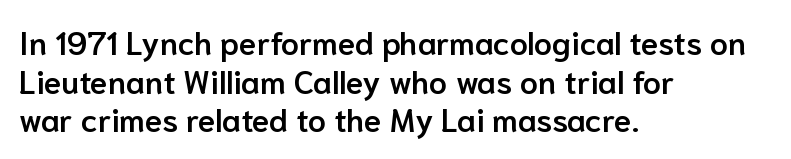
{"serif": "no", "italic": "no", "bold": "semi", "weight": "semibold", "width": "normal", "stroke_contrast": "low", "x_height": "medium", "monospaced": "no", "underline": "no", "align": "left", "line_spacing_ratio": 1.21, "letter_spacing": "normal", "letter_spacing_em": 0.0, "glyph_px": 32}
